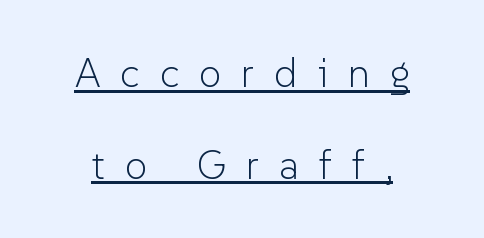
{"serif": "no", "italic": "no", "bold": "no", "weight": "light", "width": "normal", "stroke_contrast": "low", "x_height": "medium", "monospaced": "no", "underline": "yes", "line_spacing": "loose", "line_spacing_ratio": 2.29, "letter_spacing": "wide", "letter_spacing_em": 0.5, "glyph_px": 40}
